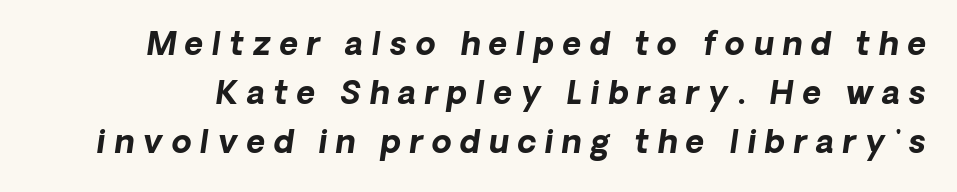
{"serif": "no", "bold": "yes", "weight": "bold", "width": "normal", "stroke_contrast": "low", "x_height": "medium", "monospaced": "no", "underline": "no", "line_spacing": "normal", "line_spacing_ratio": 1.53, "letter_spacing": "wide", "letter_spacing_em": 0.27, "glyph_px": 32}
